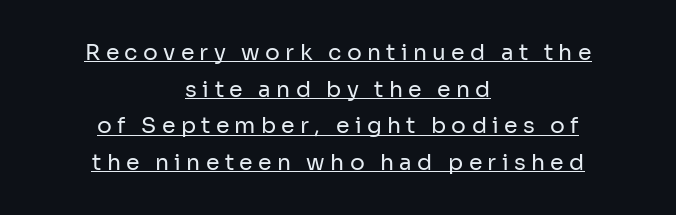
The rendered words wear a rule along their underside. Quick note: interline space is typical. Italic: no, the glyphs are upright roman. These lines have a slow, spaced-out rhythm from letter to letter.
